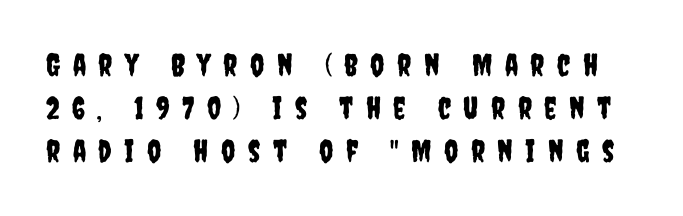
The image shows 31 px condensed sans-serif type, upright; set normal line spacing (1.39x), unusually wide letter spacing (+0.4 em), not underlined; low stroke contrast and a large x-height.
